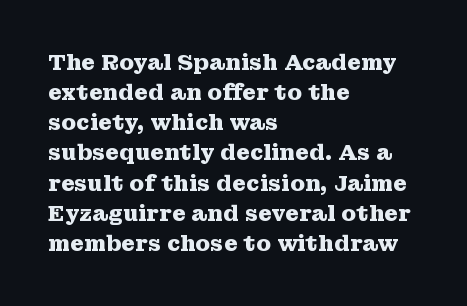
{"italic": "no", "bold": "yes", "underline": "no", "align": "left", "line_spacing": "normal", "line_spacing_ratio": 1.37, "letter_spacing": "normal", "letter_spacing_em": 0.0, "glyph_px": 22}
